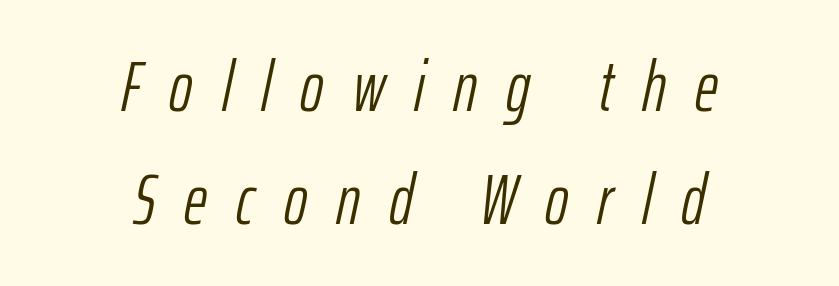
{"italic": "yes", "lean": "right", "slant_degrees": 12, "bold": "no", "weight": "light", "width": "condensed", "stroke_contrast": "low", "x_height": "medium", "monospaced": "no", "underline": "no", "align": "center", "line_spacing": "normal", "line_spacing_ratio": 1.59, "letter_spacing": "wide", "letter_spacing_em": 0.41, "glyph_px": 71}
